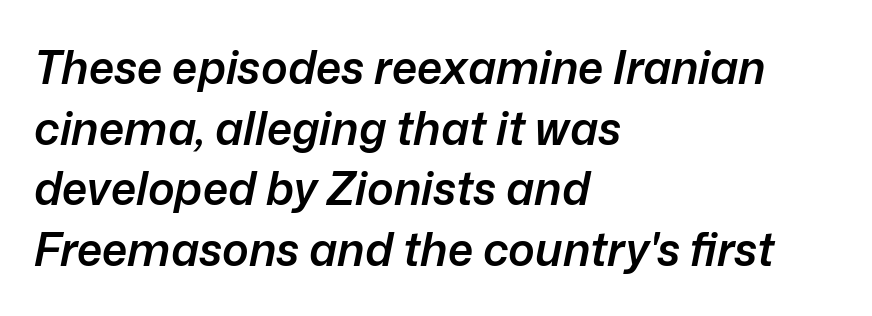
The image shows 45 px semibold type, italic (leaning right); set left-aligned, normal line spacing (1.35x), normal letter spacing, not underlined; low stroke contrast and a medium x-height.
